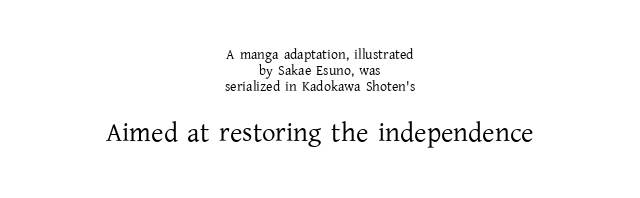
Q: Is the text bold? A: No.
Q: Is the text italic (slanted)? A: No, it is upright.
Q: Is the text underlined? A: No.
Q: How is the paragraph aligned? A: Centered.
Q: Is the spacing between letters normal or unusually wide? A: Normal.
Q: Is the spacing between lines tight, normal or loose? A: Tight.
Q: Which block of text is set in a larger size, the first (top) or the second (bottom)? A: The second (bottom) one.
